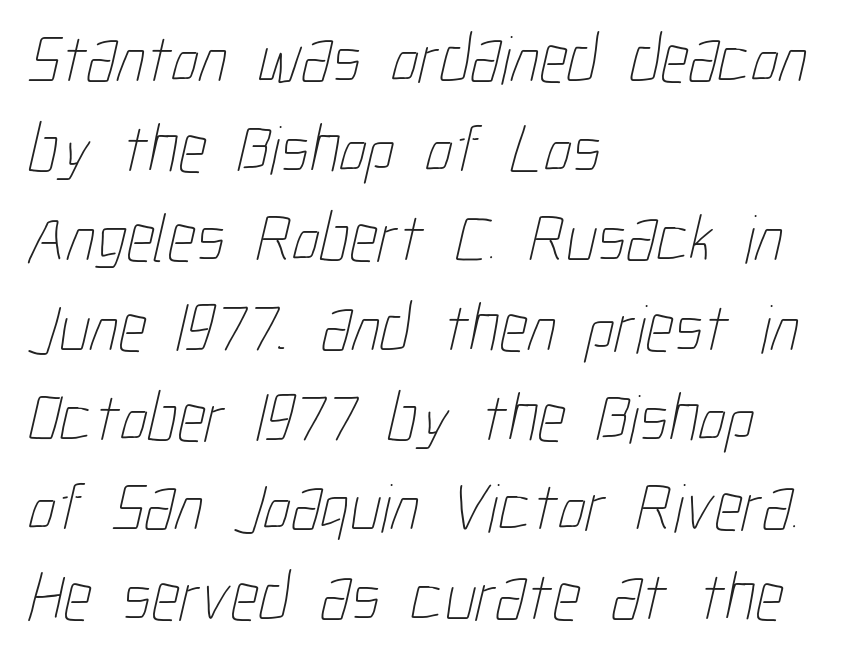
The image shows 69 px thin, condensed type; set left-aligned, normal line spacing (1.3x), normal letter spacing, not underlined; low stroke contrast and a medium x-height.
